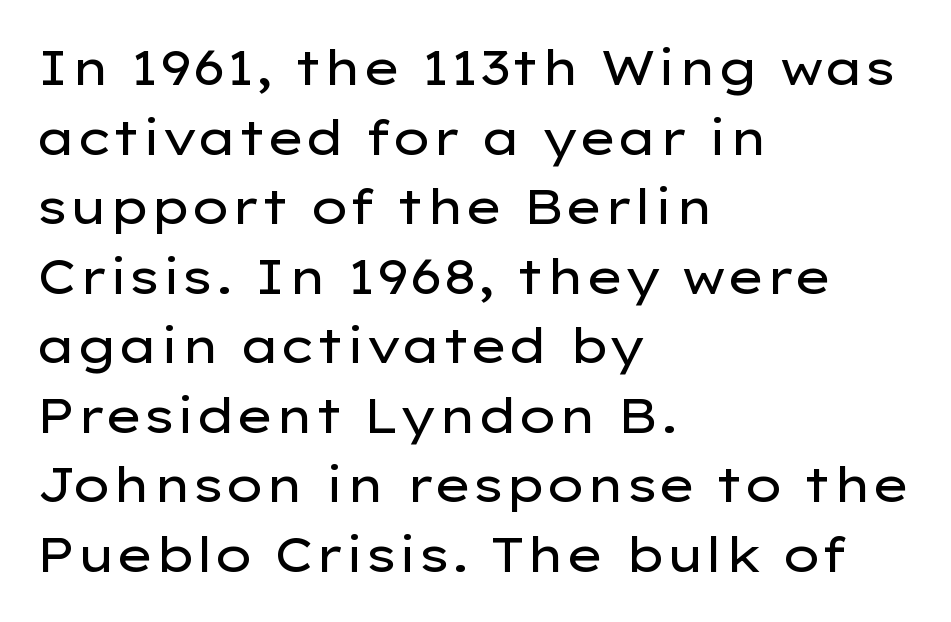
{"serif": "no", "italic": "no", "bold": "no", "weight": "regular", "width": "wide", "stroke_contrast": "low", "x_height": "medium", "monospaced": "no", "underline": "no", "align": "left", "line_spacing": "normal", "line_spacing_ratio": 1.42, "letter_spacing": "normal", "letter_spacing_em": 0.0, "glyph_px": 49}
